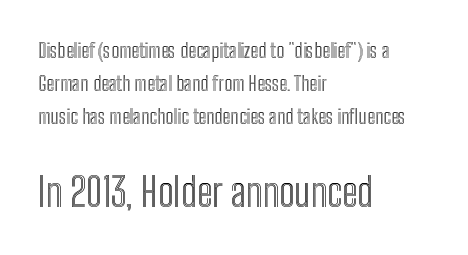
Caption: multi-line text, flush left, ragged right. Quick note: not italic, upright. The space between consecutive lines is moderate. Each letter keeps its own natural width here, so spacing adapts to shape.
